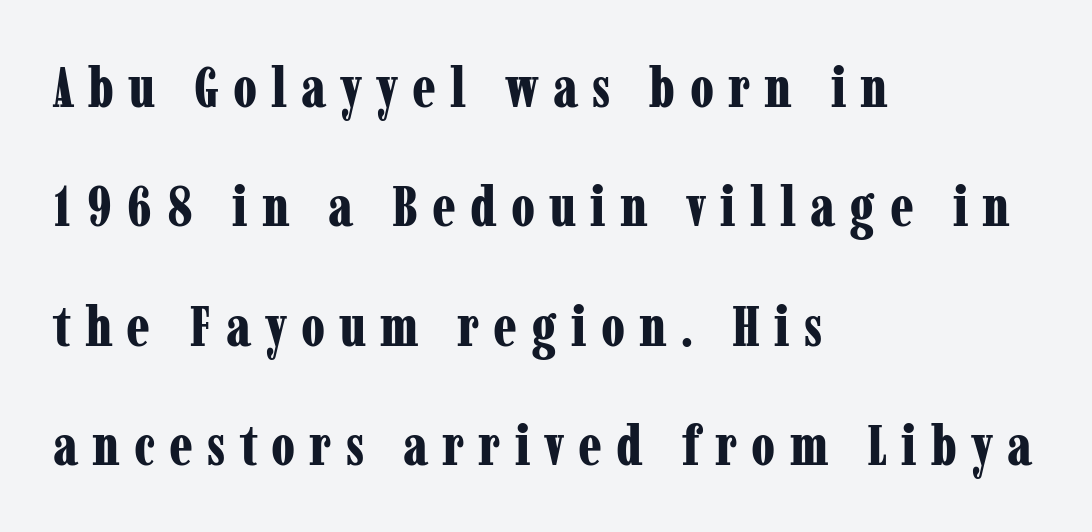
Q: Is the text bold? A: Yes.
Q: Is the text italic (slanted)? A: No, it is upright.
Q: Is the typeface a serif or a sans-serif typeface? A: Serif.
Q: Is the text underlined? A: No.
Q: How is the paragraph aligned? A: Left-aligned.
Q: Is the spacing between letters normal or unusually wide? A: Unusually wide.
Q: Is the spacing between lines tight, normal or loose? A: Loose.
Q: Width (condensed, normal, or wide)? A: Condensed.
Q: Stroke contrast? A: Low.
Q: x-height? A: Medium.
Q: Monospaced? A: No.
